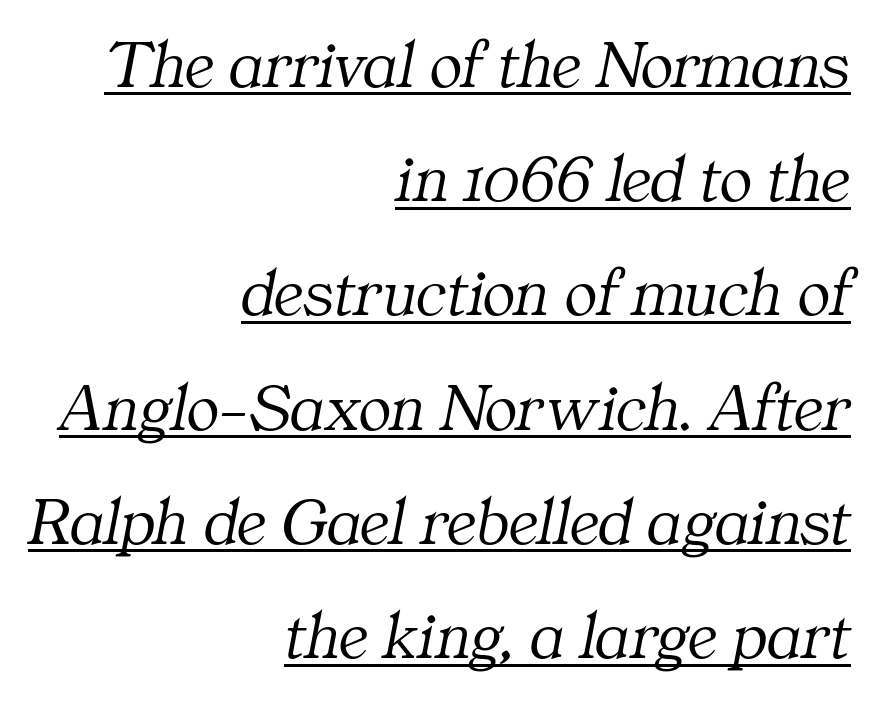
{"serif": "yes", "italic": "yes", "lean": "right", "slant_degrees": 11, "bold": "no", "weight": "light", "width": "normal", "stroke_contrast": "medium", "x_height": "medium", "monospaced": "no", "underline": "yes", "align": "right", "line_spacing": "normal", "line_spacing_ratio": 1.68, "letter_spacing": "normal", "letter_spacing_em": 0.0, "glyph_px": 68}
